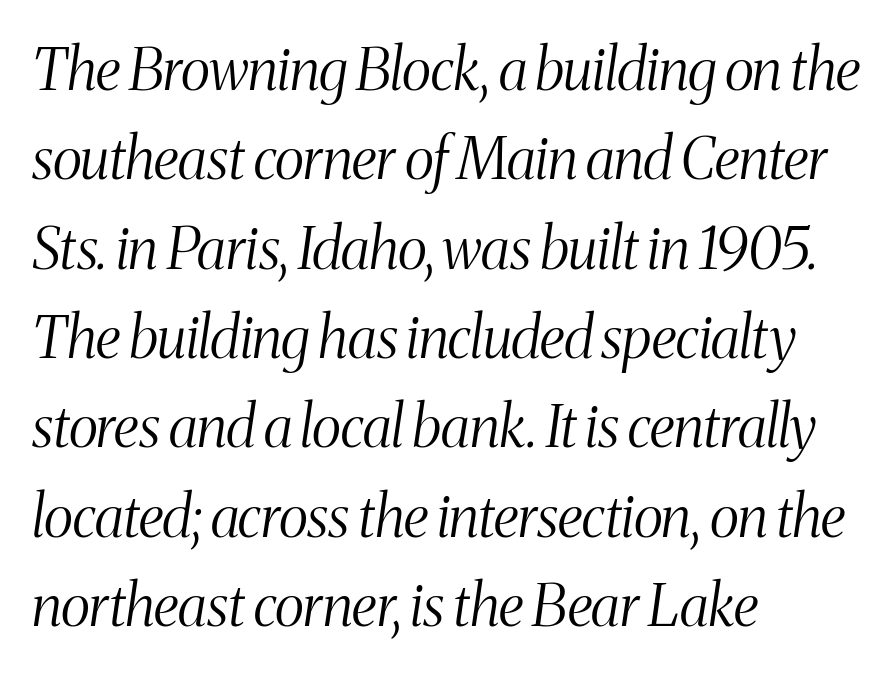
The image shows 58 px light, condensed serif type, italic (leaning right); set left-aligned, normal line spacing (1.54x), normal letter spacing, not underlined; medium stroke contrast and a medium x-height.
